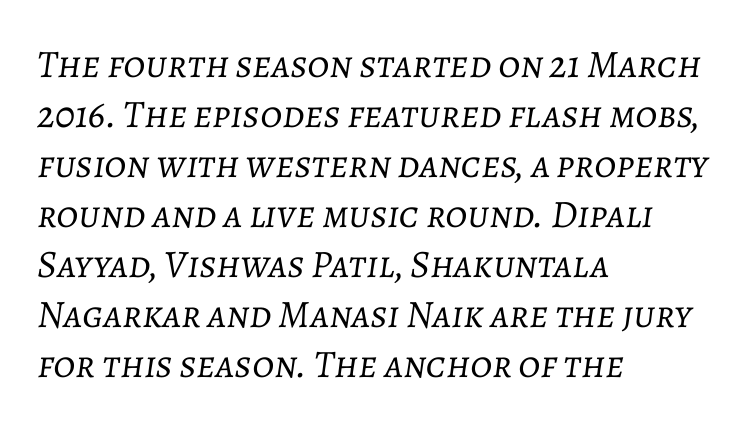
The image shows 39 px light type, italic (leaning right); set left-aligned, normal line spacing (1.28x), normal letter spacing, not underlined; low stroke contrast and a medium x-height.
